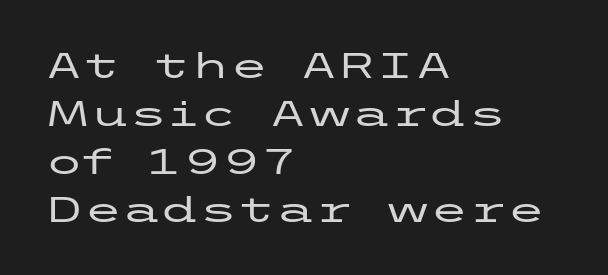
The image shows 35 px wide sans-serif type, upright; set left-aligned, normal line spacing (1.37x), normal letter spacing, not underlined; low stroke contrast and a medium x-height.
